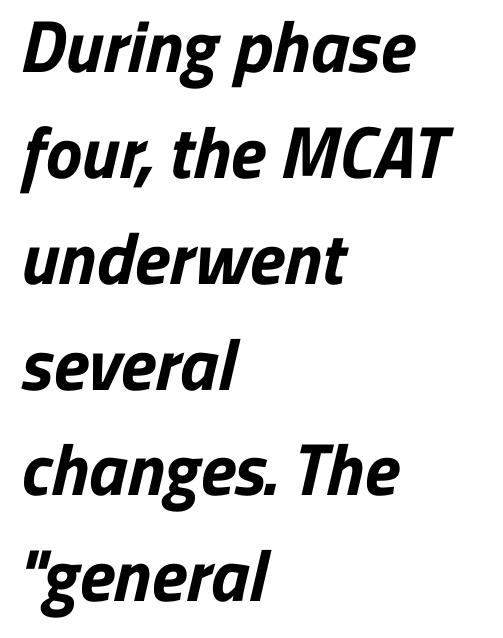
Honestly, there is no underline to notice here at all. Where is the straight margin? On the left. You could not count columns in this text — the font is proportionally spaced. You could call the tracking neutral — neither tight nor loose. The glyphs have the mass of a bold cut. Baseline-to-baseline distance is the conventional proportion of letter height.
